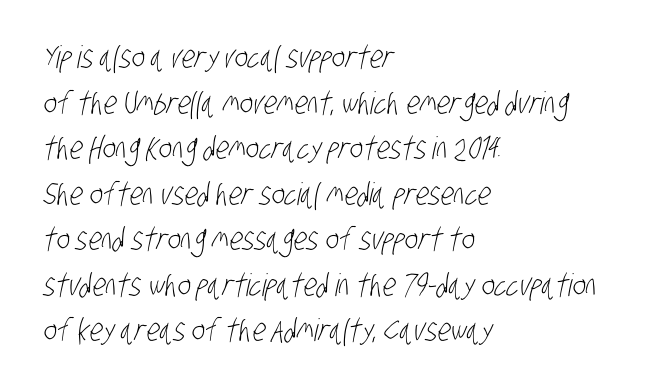
Any mark beneath the type? The region is blank. Think of a printed novel: that variable character pitch is what you see here. Vertical spacing — default. Observe the ordinary spacing: letters are neighbours, not strangers. The font sits on the lighter half of the weight spectrum, regular included. Line beginnings align vertically; line endings do not.
